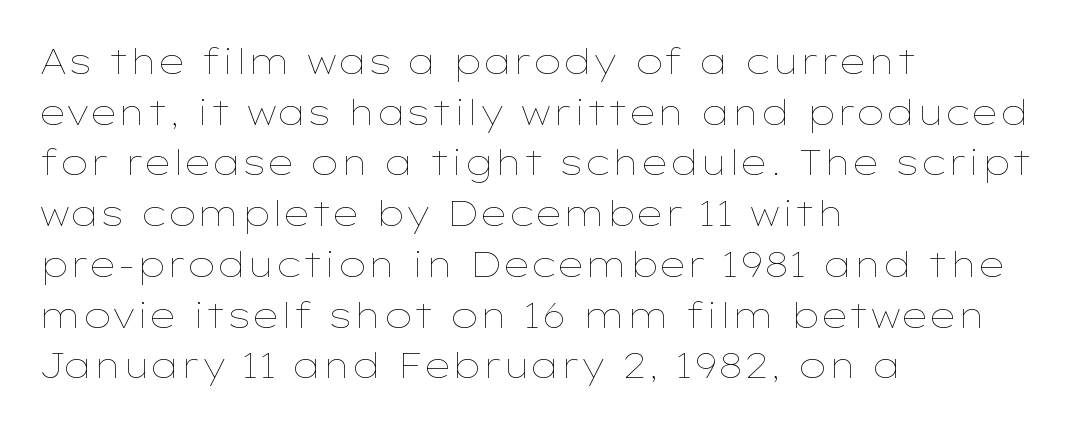
{"italic": "no", "bold": "no", "weight": "thin", "width": "wide", "stroke_contrast": "low", "x_height": "medium", "monospaced": "no", "underline": "no", "align": "left", "line_spacing": "normal", "line_spacing_ratio": 1.45, "letter_spacing": "normal", "letter_spacing_em": 0.0, "glyph_px": 35}
